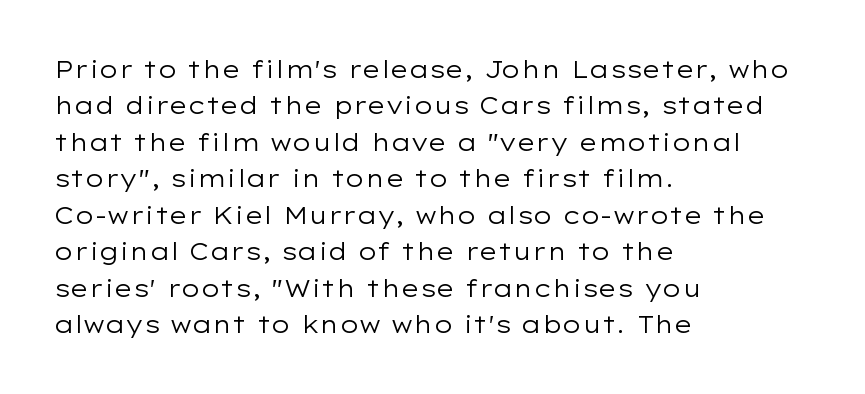
{"italic": "no", "bold": "no", "underline": "no", "align": "left", "line_spacing": "normal", "line_spacing_ratio": 1.52, "letter_spacing": "normal", "letter_spacing_em": 0.0, "glyph_px": 24}
